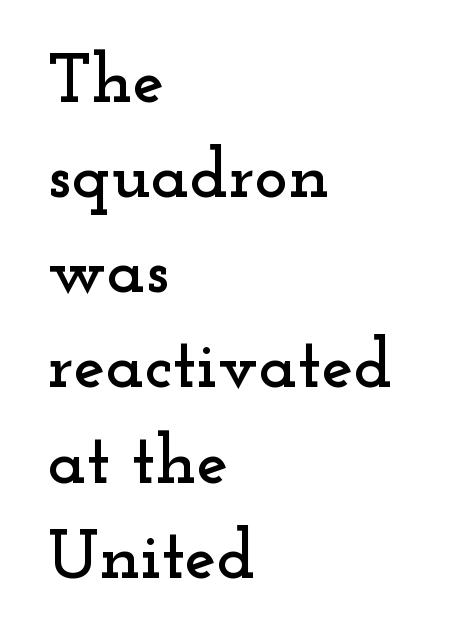
The image shows 71 px wide serif type, upright; set left-aligned, normal line spacing (1.34x), normal letter spacing, not underlined; low stroke contrast and a small x-height.
